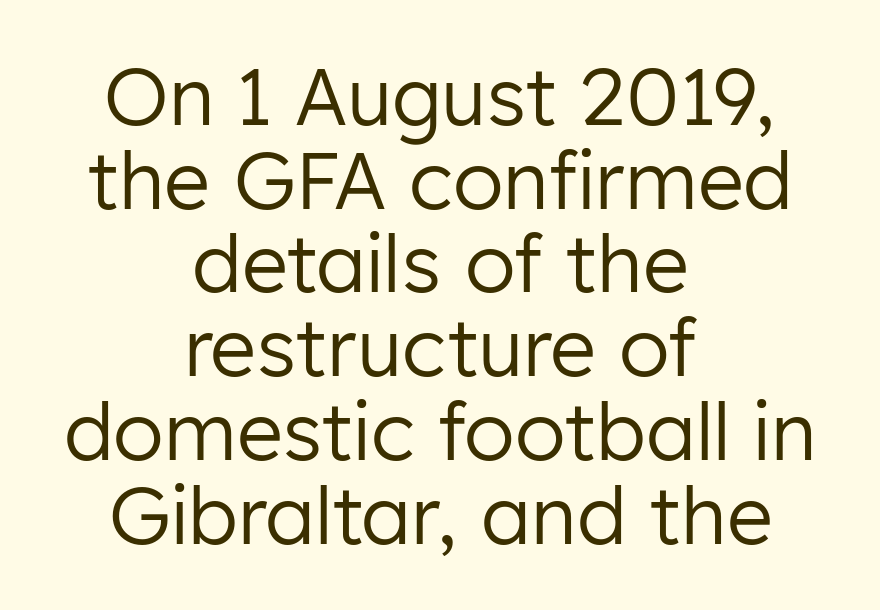
Q: Is the text bold? A: No.
Q: Is the text italic (slanted)? A: No, it is upright.
Q: Is the typeface a serif or a sans-serif typeface? A: Sans-serif.
Q: Is the text underlined? A: No.
Q: How is the paragraph aligned? A: Centered.
Q: Is the spacing between letters normal or unusually wide? A: Normal.
Q: Is the spacing between lines tight, normal or loose? A: Tight.
Q: Width (condensed, normal, or wide)? A: Normal.
Q: Stroke contrast? A: Low.
Q: x-height? A: Medium.
Q: Monospaced? A: No.
